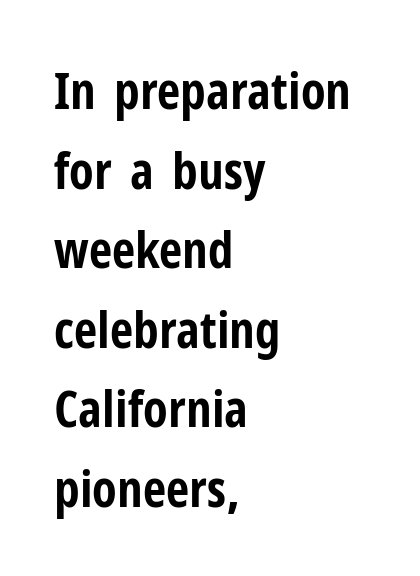
Q: Is the text bold? A: Yes.
Q: Is the text italic (slanted)? A: No, it is upright.
Q: Is the typeface a serif or a sans-serif typeface? A: Sans-serif.
Q: Is the text underlined? A: No.
Q: How is the paragraph aligned? A: Left-aligned.
Q: Is the spacing between letters normal or unusually wide? A: Normal.
Q: Is the spacing between lines tight, normal or loose? A: Normal.
Q: Width (condensed, normal, or wide)? A: Condensed.
Q: Stroke contrast? A: Low.
Q: x-height? A: Medium.
Q: Monospaced? A: No.
